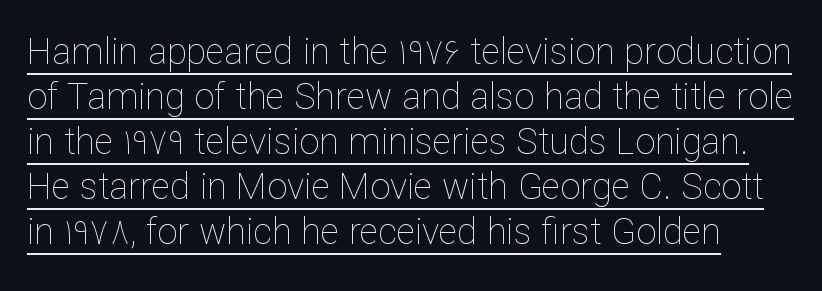
The image shows 36 px thin type, upright; set normal line spacing (1.25x), normal letter spacing, underlined; low stroke contrast and a medium x-height.
